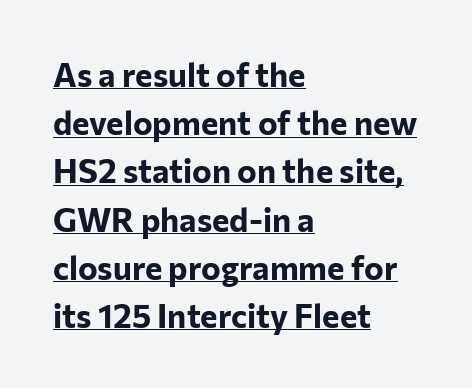
{"serif": "no", "italic": "no", "bold": "yes", "weight": "bold", "width": "normal", "stroke_contrast": "low", "x_height": "medium", "monospaced": "no", "underline": "yes", "align": "left", "line_spacing": "normal", "line_spacing_ratio": 1.46, "letter_spacing": "normal", "letter_spacing_em": 0.0, "glyph_px": 33}
